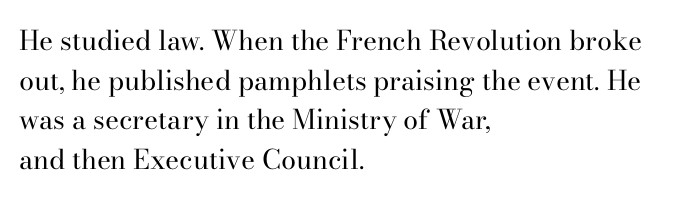
Notice how descenders clear the ascenders below comfortably — that's standard leading. Inter-character spacing is left at the font's built-in metrics. Bare-footed words on every line. The strokes are not fattened; the text isn't bold. A student would call this left alignment; a typographer would say flush left, rag right.
